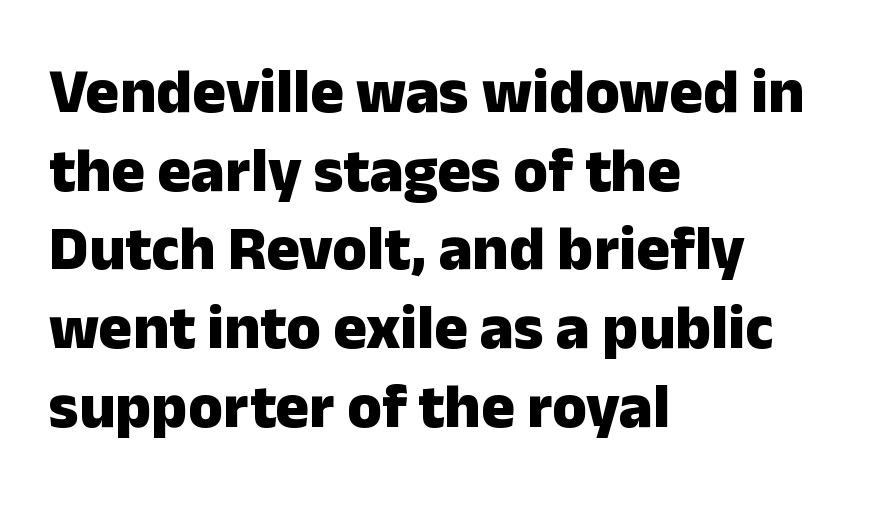
Q: Is the text bold? A: Yes.
Q: Is the text italic (slanted)? A: No, it is upright.
Q: Is the typeface a serif or a sans-serif typeface? A: Sans-serif.
Q: Is the text underlined? A: No.
Q: How is the paragraph aligned? A: Left-aligned.
Q: Is the spacing between letters normal or unusually wide? A: Normal.
Q: Is the spacing between lines tight, normal or loose? A: Normal.
Q: Width (condensed, normal, or wide)? A: Normal.
Q: Stroke contrast? A: Low.
Q: x-height? A: Medium.
Q: Monospaced? A: No.
